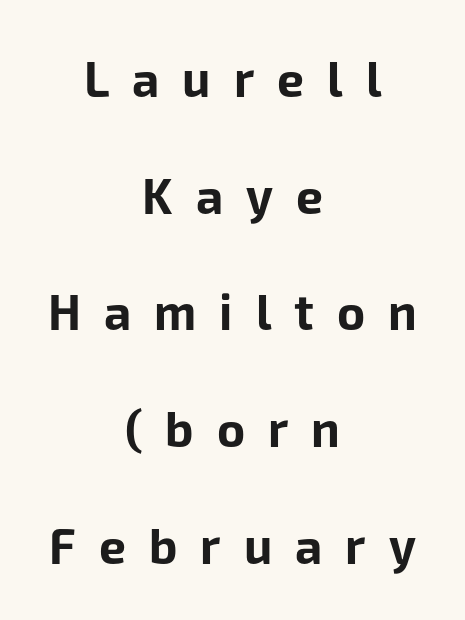
Q: Is the text bold? A: Yes.
Q: Is the text italic (slanted)? A: No, it is upright.
Q: Is the typeface a serif or a sans-serif typeface? A: Sans-serif.
Q: Is the text underlined? A: No.
Q: How is the paragraph aligned? A: Centered.
Q: Is the spacing between letters normal or unusually wide? A: Unusually wide.
Q: Is the spacing between lines tight, normal or loose? A: Loose.
Q: Width (condensed, normal, or wide)? A: Normal.
Q: Stroke contrast? A: Low.
Q: x-height? A: Medium.
Q: Monospaced? A: No.
